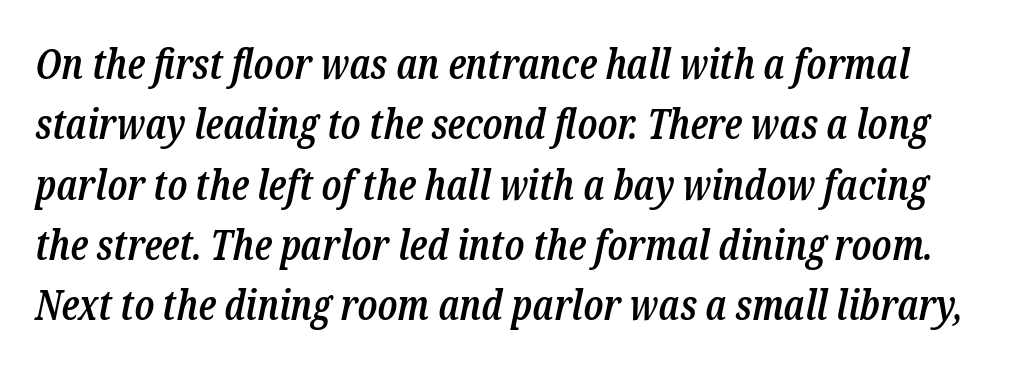
Do the characters align in a grid? No, the font is proportional. Designer's note — italics engaged. Lines of text with bare space underneath. Classification — serif.
